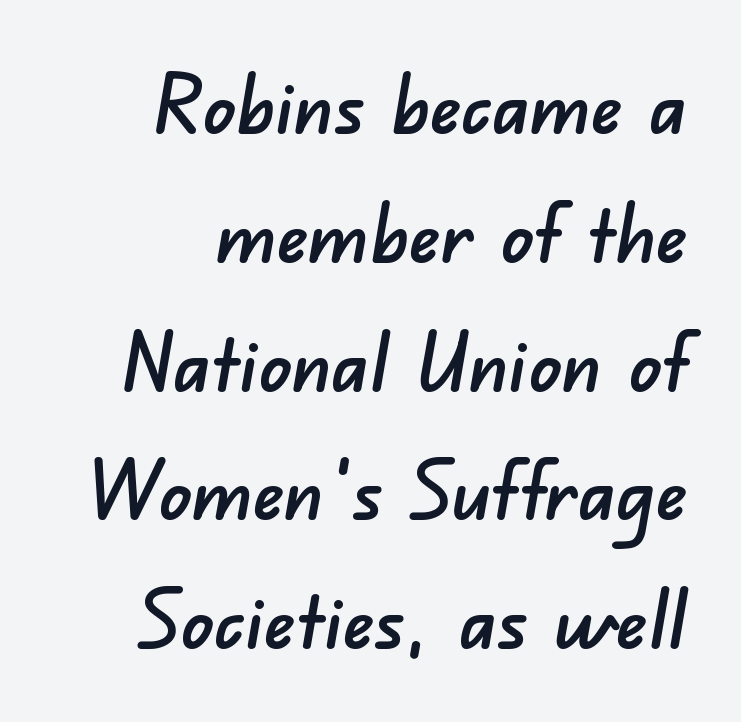
Q: Is the typeface a serif or a sans-serif typeface? A: Sans-serif.
Q: Is the text underlined? A: No.
Q: How is the paragraph aligned? A: Right-aligned.
Q: Is the spacing between letters normal or unusually wide? A: Normal.
Q: Is the spacing between lines tight, normal or loose? A: Normal.
Q: Width (condensed, normal, or wide)? A: Normal.
Q: Stroke contrast? A: Low.
Q: x-height? A: Small.
Q: Monospaced? A: No.
